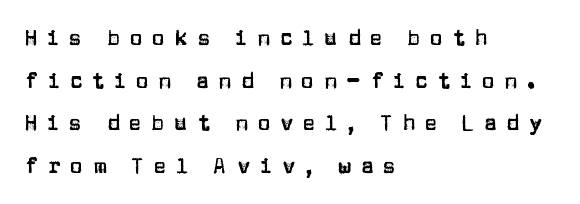
{"italic": "no", "underline": "no", "align": "left", "line_spacing": "loose", "line_spacing_ratio": 2.03, "letter_spacing": "wide", "letter_spacing_em": 0.46, "glyph_px": 21}
